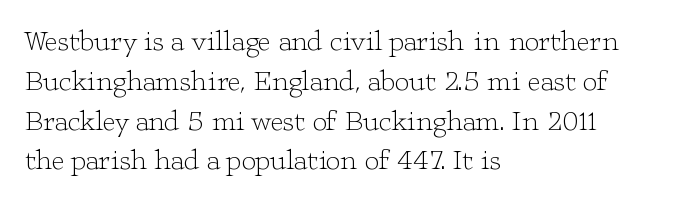
The image shows 28 px light, wide serif type, upright; set left-aligned, normal line spacing (1.42x), normal letter spacing, not underlined; low stroke contrast and a medium x-height.
